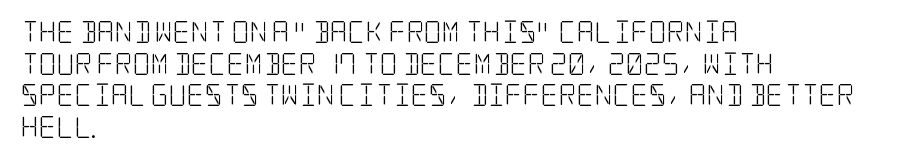
Q: Is the text bold? A: No.
Q: Is the text italic (slanted)? A: No, it is upright.
Q: Is the text underlined? A: No.
Q: How is the paragraph aligned? A: Left-aligned.
Q: Is the spacing between letters normal or unusually wide? A: Normal.
Q: Is the spacing between lines tight, normal or loose? A: Normal.
